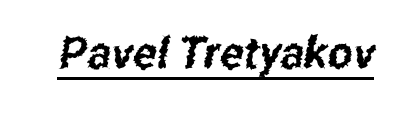
The line texture is even and compact thanks to regular tracking. The face used here is proportionally spaced, like ordinary book or web type. What decoration does the sample have? An underline. The font family rendered here belongs to the sans-serif group.
